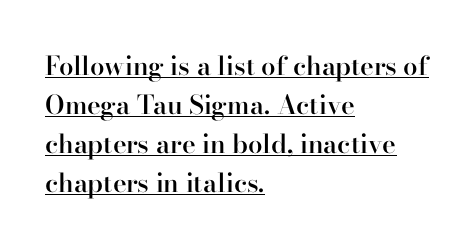
Strokes here are thickened, but only to semibold level. The specimen reads as upright at a glance. Compared with undecorated copy, this sample adds a rule below the words. Layout note: lines flush left. Is there much room between lines? A standard amount, neither cramped nor airy.
